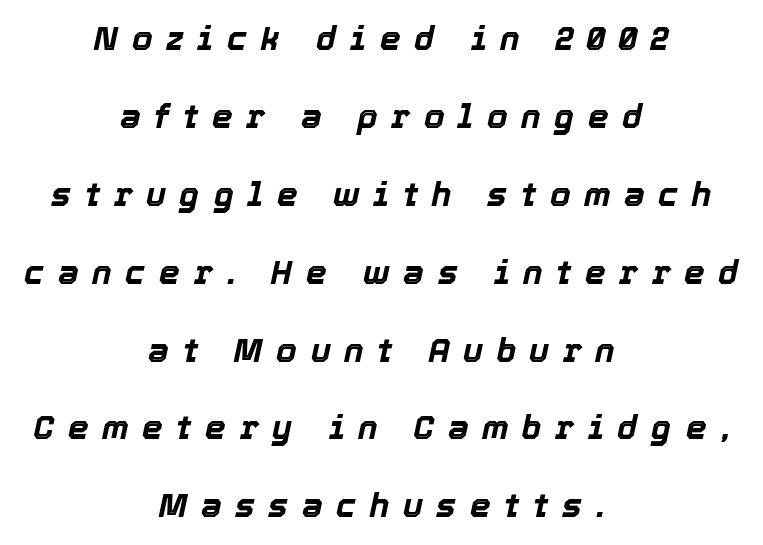
The image shows 33 px bold type, italic (leaning right); set centered, loose line spacing (2.36x), unusually wide letter spacing (+0.41 em), not underlined; a medium x-height.
